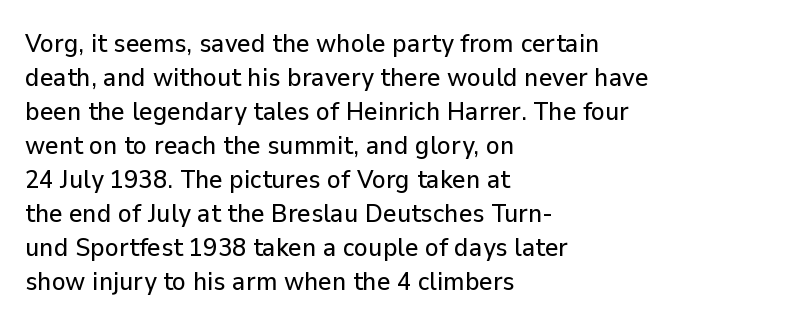
The image shows 26 px text type, upright; set left-aligned, normal line spacing (1.31x), normal letter spacing, not underlined.
